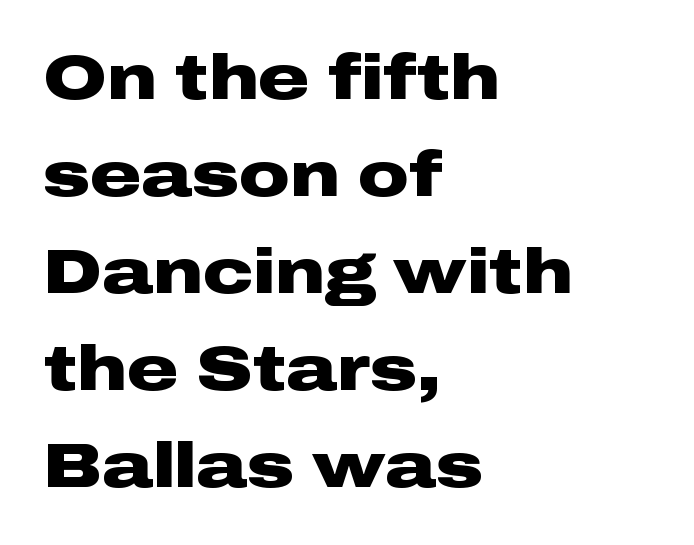
Layout note: lines flush left. The line-height multiplier appears to be the usual default. The designer went with a sans here, leaving each stem footless. How heavy is the stroke? Heavy — this is a bold.
